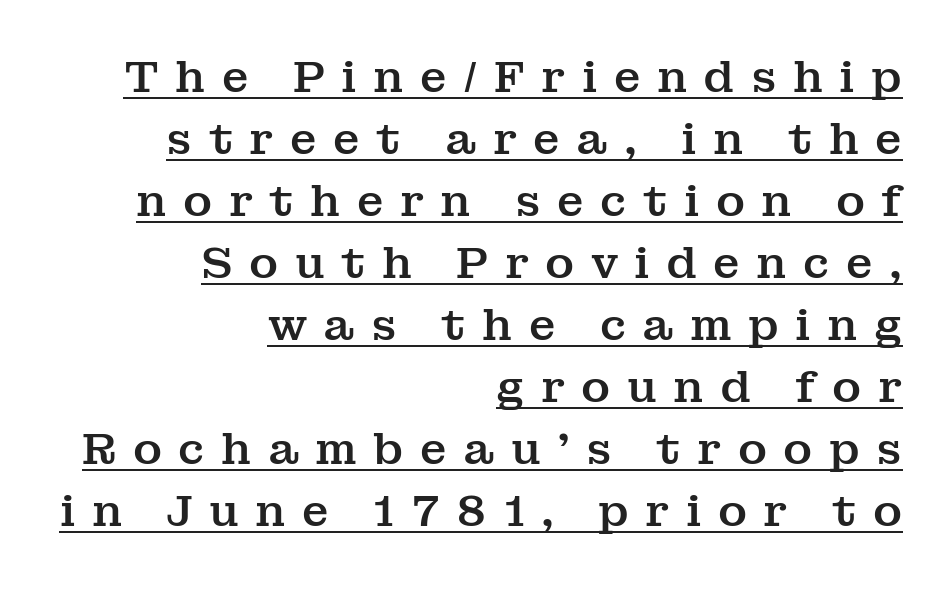
Q: Is the text italic (slanted)? A: No, it is upright.
Q: Is the typeface a serif or a sans-serif typeface? A: Serif.
Q: Is the text underlined? A: Yes.
Q: How is the paragraph aligned? A: Right-aligned.
Q: Is the spacing between letters normal or unusually wide? A: Unusually wide.
Q: Is the spacing between lines tight, normal or loose? A: Normal.
Q: Width (condensed, normal, or wide)? A: Normal.
Q: Stroke contrast? A: Medium.
Q: x-height? A: Medium.
Q: Monospaced? A: No.
